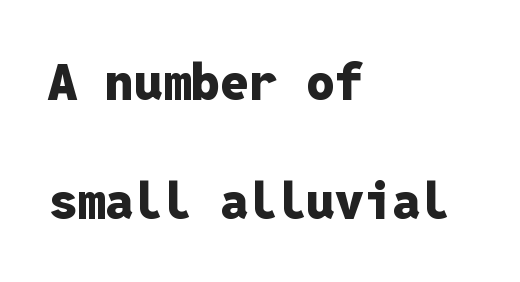
Q: Is the text bold? A: Yes.
Q: Is the text italic (slanted)? A: No, it is upright.
Q: Is the typeface a serif or a sans-serif typeface? A: Sans-serif.
Q: Is the text underlined? A: No.
Q: How is the paragraph aligned? A: Left-aligned.
Q: Is the spacing between letters normal or unusually wide? A: Normal.
Q: Is the spacing between lines tight, normal or loose? A: Loose.
Q: Width (condensed, normal, or wide)? A: Normal.
Q: Stroke contrast? A: Low.
Q: x-height? A: Medium.
Q: Monospaced? A: Yes.
